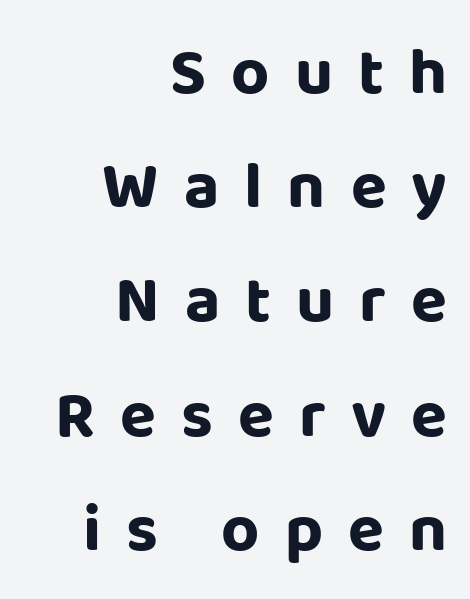
The image shows 66 px bold sans-serif type, upright; set right-aligned, line spacing 1.73x, unusually wide letter spacing (+0.38 em), not underlined; low stroke contrast and a large x-height.
